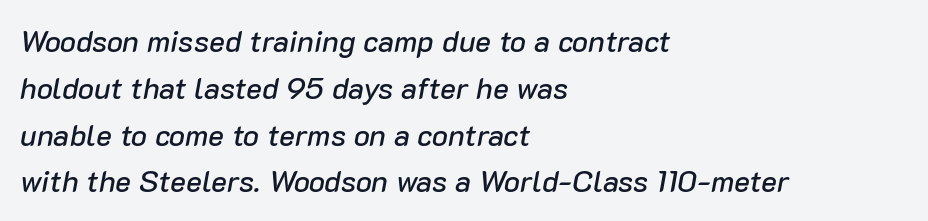
Q: Is the text italic (slanted)? A: Yes, it leans right by about 10 degrees.
Q: Is the text underlined? A: No.
Q: How is the paragraph aligned? A: Left-aligned.
Q: Is the spacing between letters normal or unusually wide? A: Normal.
Q: Is the spacing between lines tight, normal or loose? A: Normal.
Q: Width (condensed, normal, or wide)? A: Normal.
Q: Stroke contrast? A: Low.
Q: x-height? A: Medium.
Q: Monospaced? A: No.
